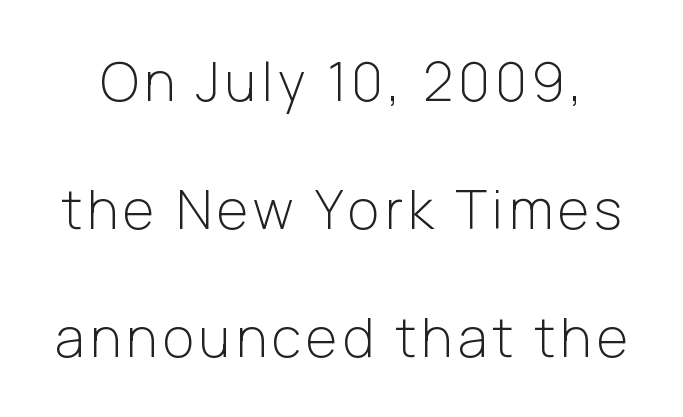
The image shows 54 px light sans-serif type, upright; set loose line spacing (2.37x), not underlined; low stroke contrast and a medium x-height.
